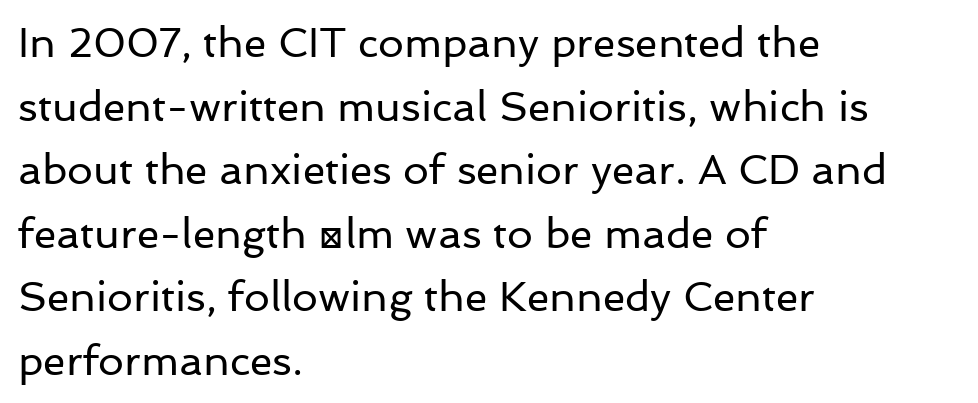
Posture: upright roman. Caption: standard tracking, unaltered. Classification — sans serif. Which margin do the lines hug? The left one — the right edge is uneven. Students, observe: this is what conventionally led text looks like.
